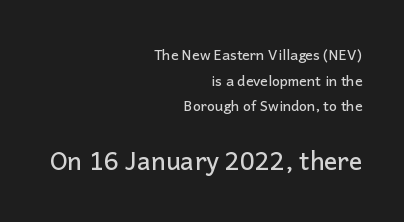
{"italic": "no", "underline": "no", "align": "right", "line_spacing_ratio": 1.83, "letter_spacing": "normal", "letter_spacing_em": 0.0, "larger_block": "second", "size_ratio": 1.79, "glyph_px": 25}
